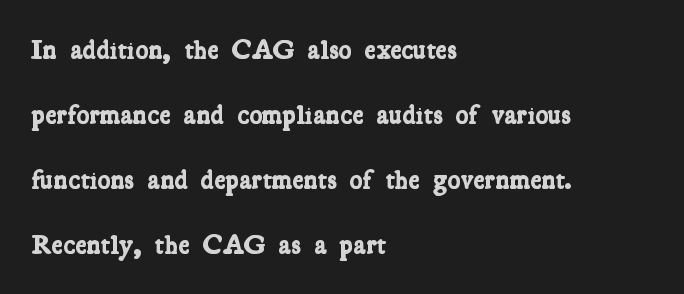
{"bold": "yes", "underline": "no", "align": "left", "line_spacing": "loose", "line_spacing_ratio": 2.41, "letter_spacing": "normal", "letter_spacing_em": 0.0, "glyph_px": 27}
